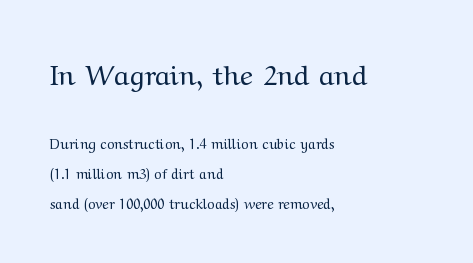
Q: Is the text bold? A: No.
Q: Is the text italic (slanted)? A: No, it is upright.
Q: Is the typeface a serif or a sans-serif typeface? A: Serif.
Q: Is the text underlined? A: No.
Q: How is the paragraph aligned? A: Left-aligned.
Q: Is the spacing between letters normal or unusually wide? A: Normal.
Q: Is the spacing between lines tight, normal or loose? A: Loose.
Q: Which block of text is set in a larger size, the first (top) or the second (bottom)? A: The first (top) one.
Q: Width (condensed, normal, or wide)? A: Wide.
Q: Stroke contrast? A: Medium.
Q: x-height? A: Medium.
Q: Monospaced? A: No.
